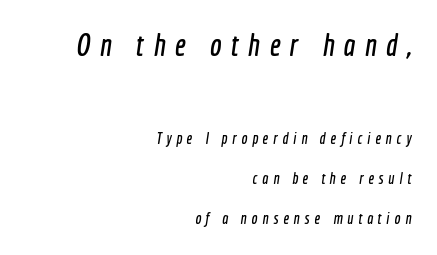
The image shows 31 px condensed sans-serif type; set right-aligned, loose line spacing (2.5x), unusually wide letter spacing (+0.3 em), not underlined; the first (top) block is 1.94x larger; a medium x-height.
